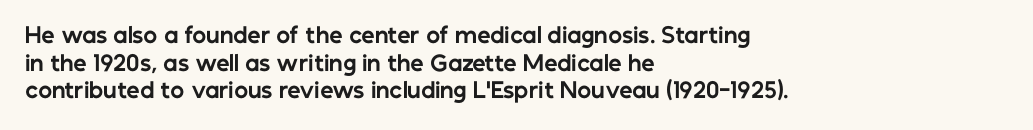
Q: Is the text bold? A: Yes.
Q: Is the text italic (slanted)? A: No, it is upright.
Q: Is the text underlined? A: No.
Q: How is the paragraph aligned? A: Left-aligned.
Q: Is the spacing between letters normal or unusually wide? A: Normal.
Q: Is the spacing between lines tight, normal or loose? A: Normal.
